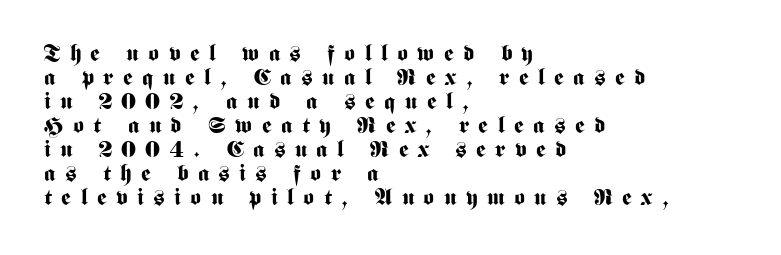
Unlike italic type, these characters show no tilt at all. In terms of leading, this rendering errs on the cramped side. Descenders hang freely into open space. Does the weight exceed regular? Yes, all the way to bold. Honestly, the letter spacing is so wide it's the main thing you notice.
